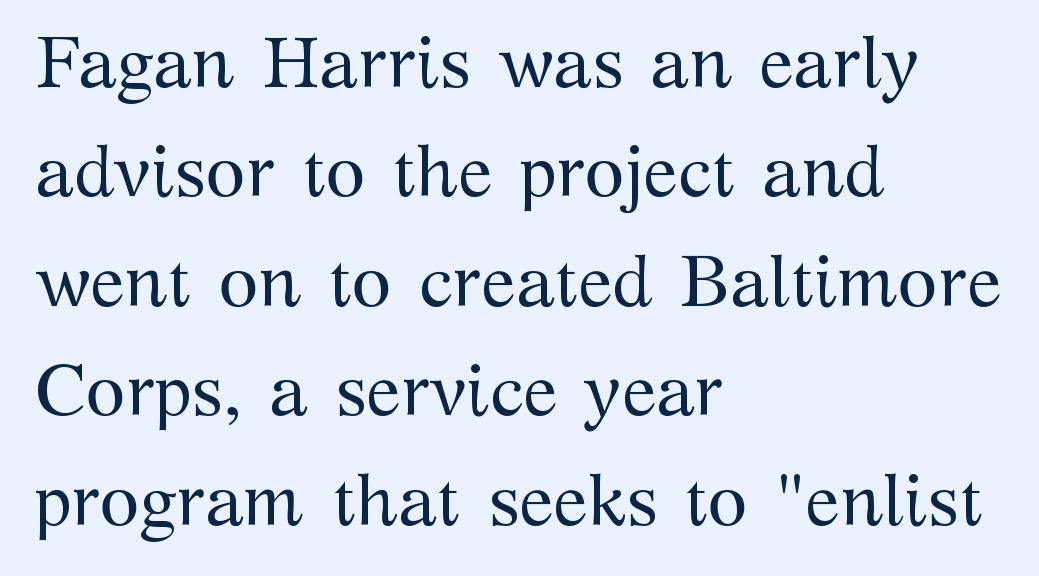
{"serif": "yes", "italic": "no", "bold": "no", "weight": "regular", "width": "normal", "stroke_contrast": "medium", "x_height": "medium", "monospaced": "no", "underline": "no", "align": "left", "line_spacing": "normal", "line_spacing_ratio": 1.52, "letter_spacing": "normal", "letter_spacing_em": 0.0, "glyph_px": 72}
